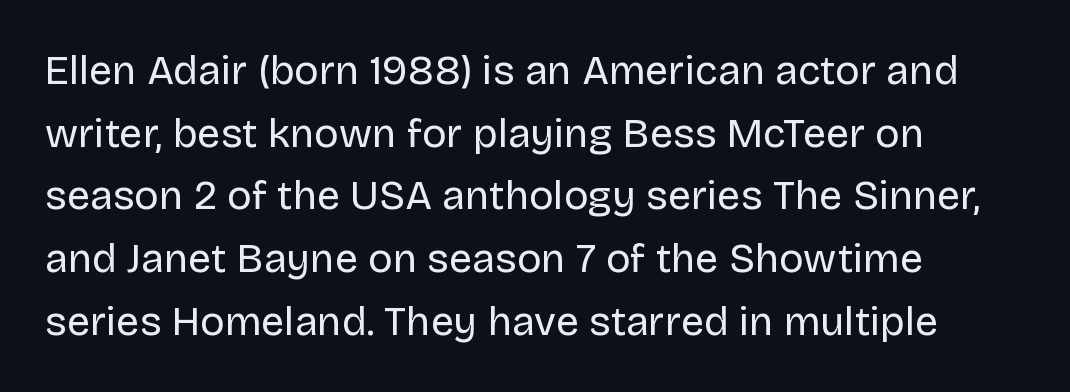
The image shows 41 px regular-weight sans-serif type, upright; set left-aligned, normal line spacing (1.53x), normal letter spacing, not underlined; low stroke contrast and a large x-height.
